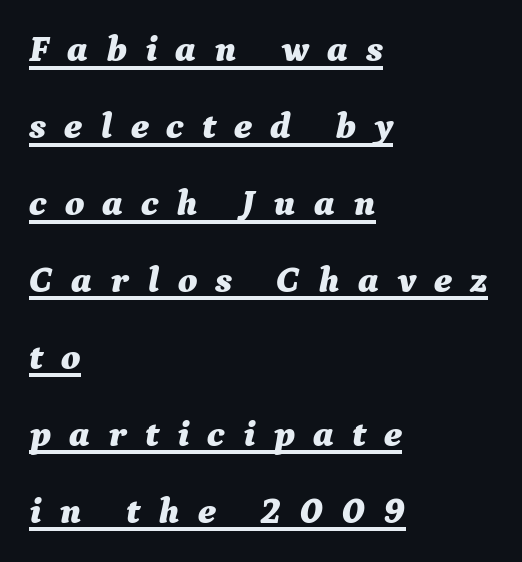
{"italic": "yes", "lean": "right", "slant_degrees": 9, "bold": "yes", "weight": "bold", "width": "normal", "stroke_contrast": "medium", "x_height": "medium", "monospaced": "no", "underline": "yes", "align": "left", "line_spacing": "loose", "line_spacing_ratio": 2.08, "letter_spacing": "wide", "letter_spacing_em": 0.49, "glyph_px": 37}
